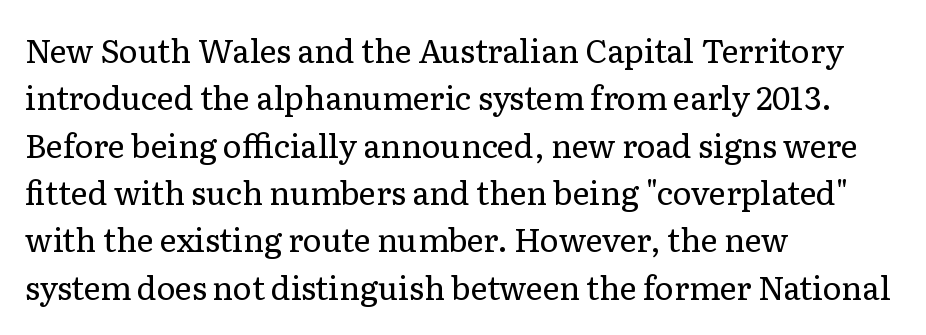
The image shows 32 px regular-weight serif type, upright; set left-aligned, normal line spacing (1.48x), normal letter spacing, not underlined; low stroke contrast and a medium x-height.
